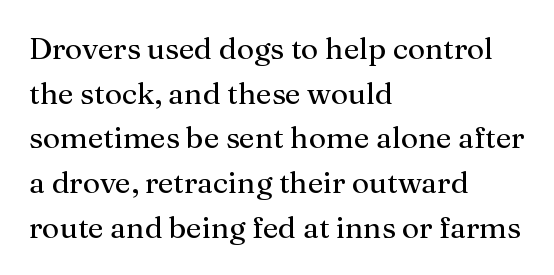
Q: Is the text bold? A: No.
Q: Is the text italic (slanted)? A: No, it is upright.
Q: Is the typeface a serif or a sans-serif typeface? A: Serif.
Q: Is the text underlined? A: No.
Q: How is the paragraph aligned? A: Left-aligned.
Q: Is the spacing between letters normal or unusually wide? A: Normal.
Q: Is the spacing between lines tight, normal or loose? A: Normal.
Q: Width (condensed, normal, or wide)? A: Normal.
Q: Stroke contrast? A: Medium.
Q: x-height? A: Medium.
Q: Monospaced? A: No.
